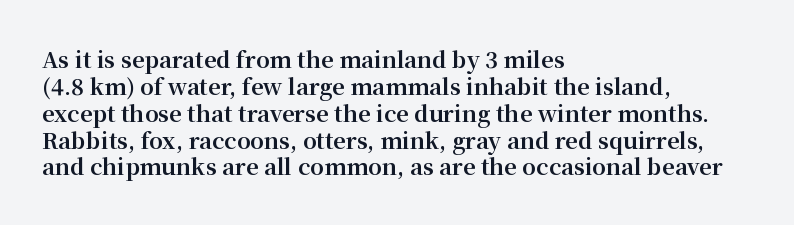
The image shows 22 px bold type, upright; set left-aligned, line spacing 1.22x, normal letter spacing, not underlined.
